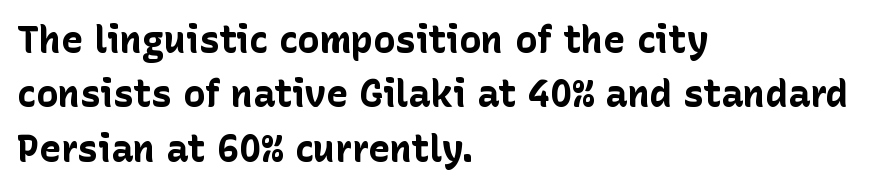
Q: Is the text bold? A: Yes.
Q: Is the text italic (slanted)? A: No, it is upright.
Q: Is the typeface a serif or a sans-serif typeface? A: Sans-serif.
Q: Is the text underlined? A: No.
Q: How is the paragraph aligned? A: Left-aligned.
Q: Is the spacing between letters normal or unusually wide? A: Normal.
Q: Is the spacing between lines tight, normal or loose? A: Normal.
Q: Width (condensed, normal, or wide)? A: Normal.
Q: Stroke contrast? A: Low.
Q: x-height? A: Medium.
Q: Monospaced? A: No.
